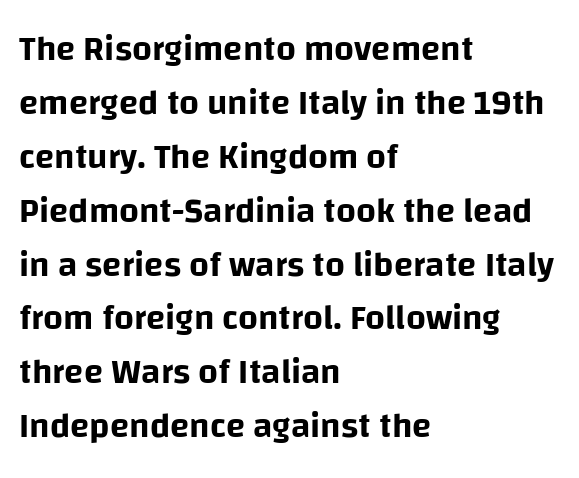
The image shows 35 px sans-serif type, upright; set left-aligned, normal line spacing (1.54x), normal letter spacing, not underlined; low stroke contrast and a large x-height.
